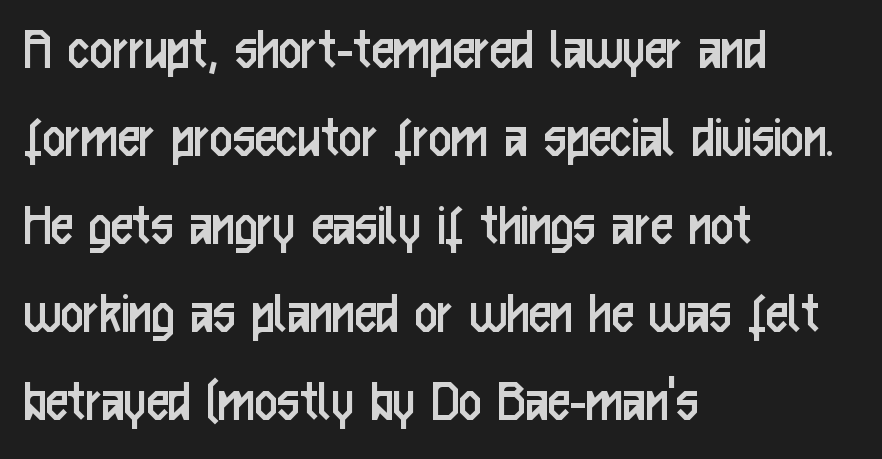
The typeface chosen for these lines omits serifs. Nobody touched the tracking dial on this one. Every row of glyphs begins at an identical x-position on the left. Heaviness? Minimal to ordinary, like unemphasized prose. Normally led — the rows are evenly, conventionally spaced. Note the varied advance widths — an 'i' is clearly narrower than an 'm'.
